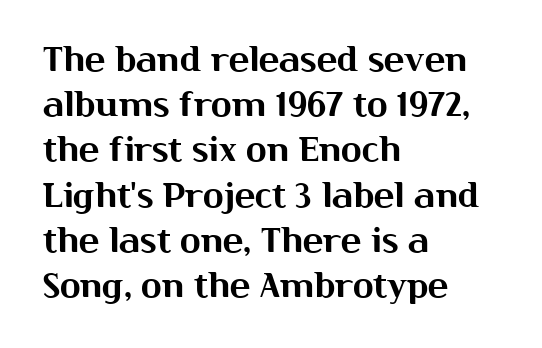
Examine the stroke ends and you'll find no serifs. A typesetter would call this proportional, since set widths differ per character. The space between consecutive lines is moderate. Line starts are locked; line ends wander. What stands out about the letter spacing? Nothing — it is the standard amount. The specimen omits any rule beneath the text block's lines.
